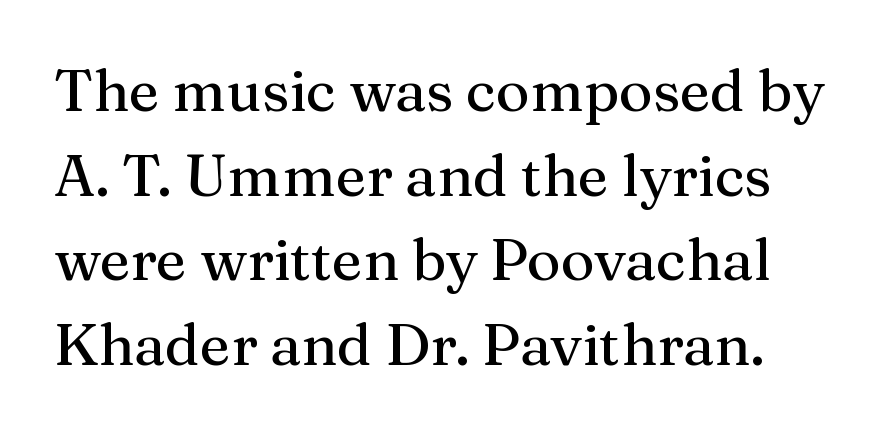
One glance says typical: line gaps are just what's usual. This is the regular roman posture of the typeface. The line texture is even and compact thanks to regular tracking. Does the type have serifs? Yes, each stem ends in a small foot.
